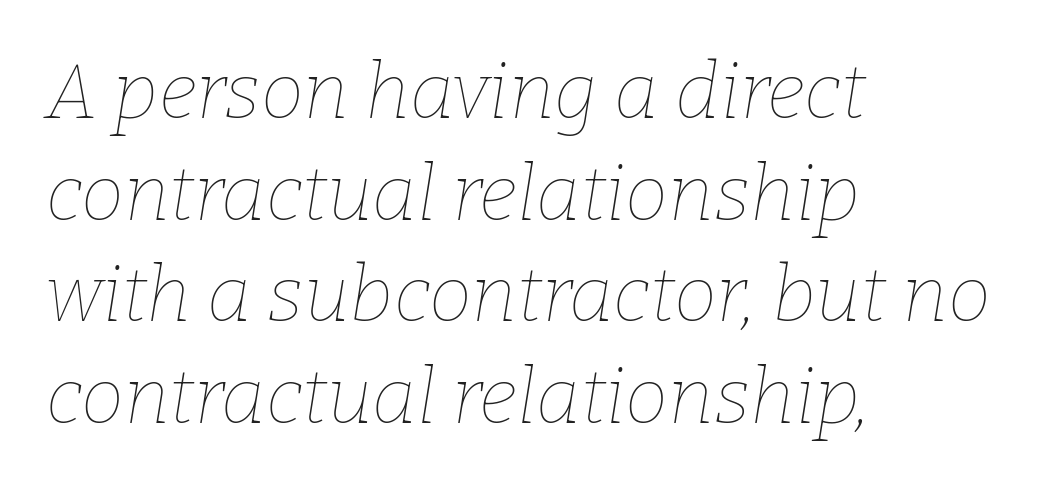
{"italic": "yes", "lean": "right", "slant_degrees": 9, "bold": "no", "weight": "thin", "width": "normal", "stroke_contrast": "low", "x_height": "medium", "monospaced": "no", "underline": "no", "align": "left", "line_spacing": "normal", "line_spacing_ratio": 1.32, "letter_spacing": "normal", "letter_spacing_em": 0.0, "glyph_px": 77}
